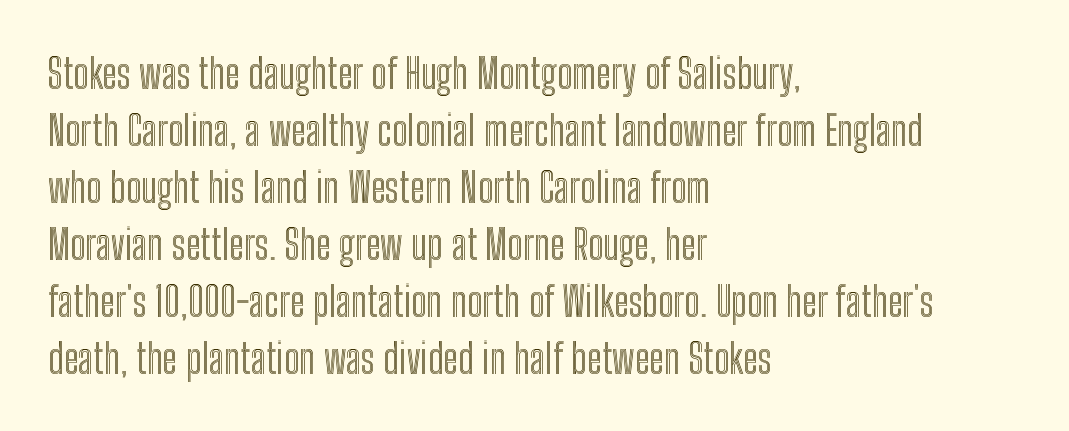
Q: Is the text italic (slanted)? A: No, it is upright.
Q: Is the text underlined? A: No.
Q: How is the paragraph aligned? A: Left-aligned.
Q: Is the spacing between letters normal or unusually wide? A: Normal.
Q: Is the spacing between lines tight, normal or loose? A: Normal.
Q: Width (condensed, normal, or wide)? A: Condensed.
Q: x-height? A: Medium.
Q: Monospaced? A: No.
